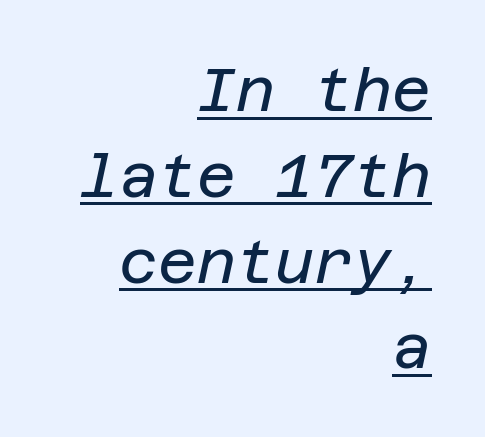
{"italic": "yes", "lean": "right", "slant_degrees": 12, "bold": "no", "weight": "regular", "width": "normal", "stroke_contrast": "low", "x_height": "large", "underline": "yes", "align": "right", "line_spacing": "normal", "line_spacing_ratio": 1.43, "letter_spacing": "normal", "letter_spacing_em": 0.0, "glyph_px": 60}
